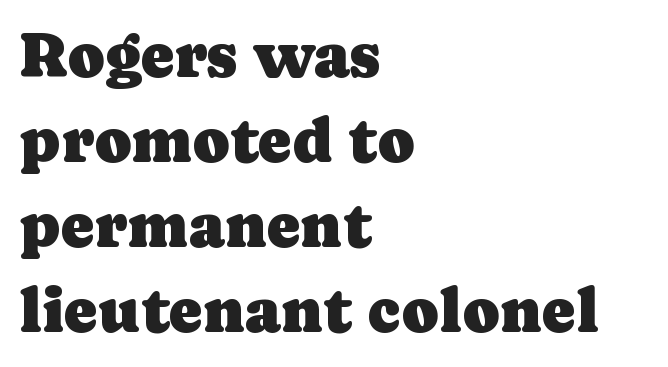
{"serif": "yes", "italic": "no", "width": "normal", "stroke_contrast": "low", "x_height": "medium", "monospaced": "no", "underline": "no", "align": "left", "line_spacing": "normal", "line_spacing_ratio": 1.35, "letter_spacing": "normal", "letter_spacing_em": 0.0, "glyph_px": 63}
